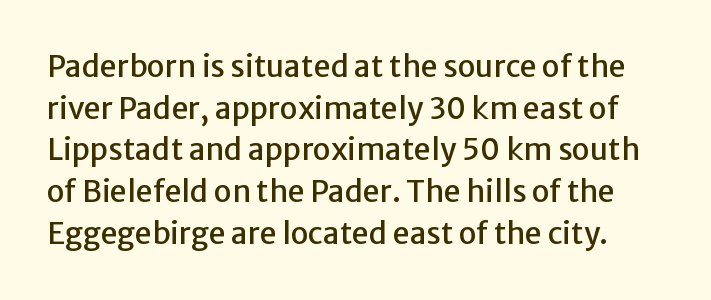
What stands out about the letter spacing? Nothing — it is the standard amount. Descenders are the only things crossing below the line. Note the varied advance widths — an 'i' is clearly narrower than an 'm'. Designer's note — italics off, roman on.
